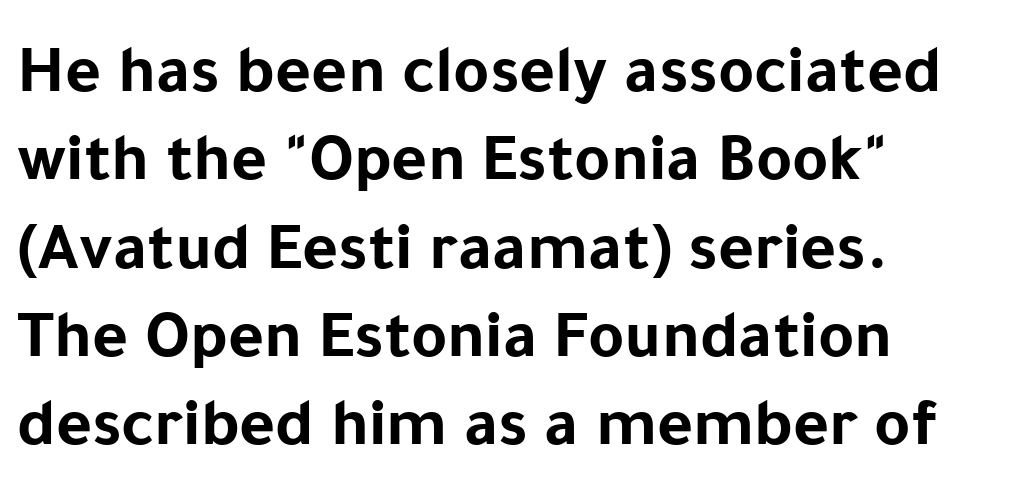
The image shows 69 px bold sans-serif type, upright; set left-aligned, normal line spacing (1.28x), normal letter spacing, not underlined; low stroke contrast and a medium x-height.
